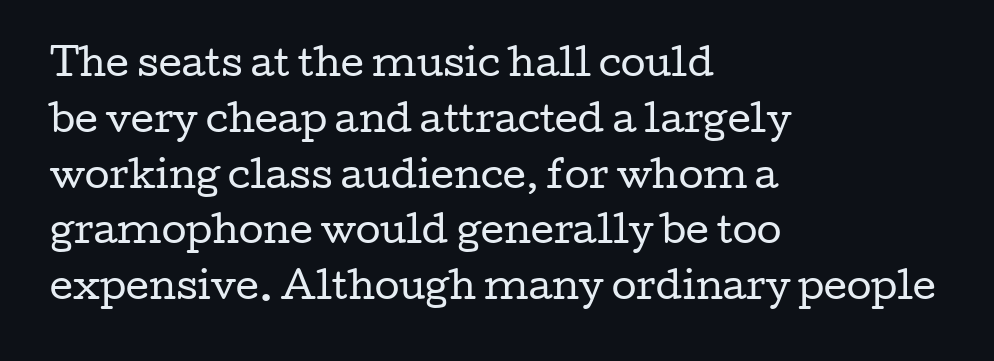
The image shows 36 px regular-weight, wide serif type, upright; set left-aligned, normal line spacing (1.55x), normal letter spacing, not underlined; low stroke contrast and a medium x-height.
